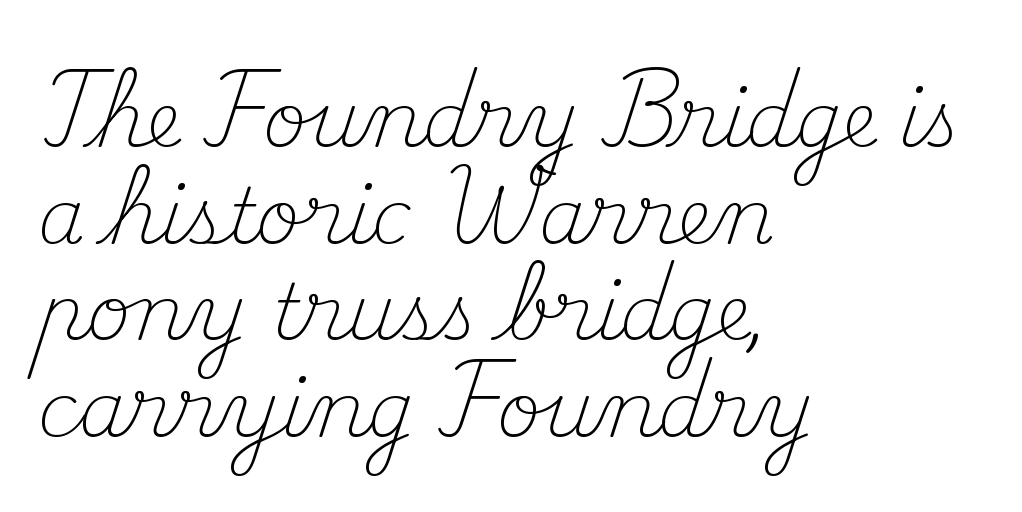
Q: Is the text bold? A: No.
Q: Is the text italic (slanted)? A: Yes.
Q: Is the typeface a serif or a sans-serif typeface? A: Serif.
Q: Is the text underlined? A: No.
Q: How is the paragraph aligned? A: Left-aligned.
Q: Is the spacing between letters normal or unusually wide? A: Normal.
Q: Is the spacing between lines tight, normal or loose? A: Normal.
Q: Width (condensed, normal, or wide)? A: Normal.
Q: Stroke contrast? A: Medium.
Q: x-height? A: Small.
Q: Monospaced? A: No.
